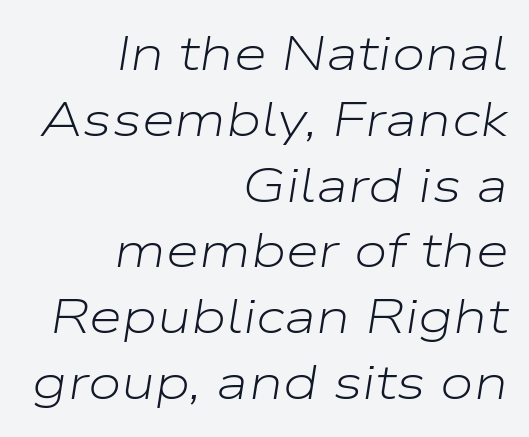
Q: Is the text bold? A: No.
Q: Is the text italic (slanted)? A: Yes, it leans right by about 9 degrees.
Q: Is the text underlined? A: No.
Q: How is the paragraph aligned? A: Right-aligned.
Q: Is the spacing between letters normal or unusually wide? A: Normal.
Q: Is the spacing between lines tight, normal or loose? A: Normal.
Q: Width (condensed, normal, or wide)? A: Wide.
Q: Stroke contrast? A: Low.
Q: x-height? A: Medium.
Q: Monospaced? A: No.
